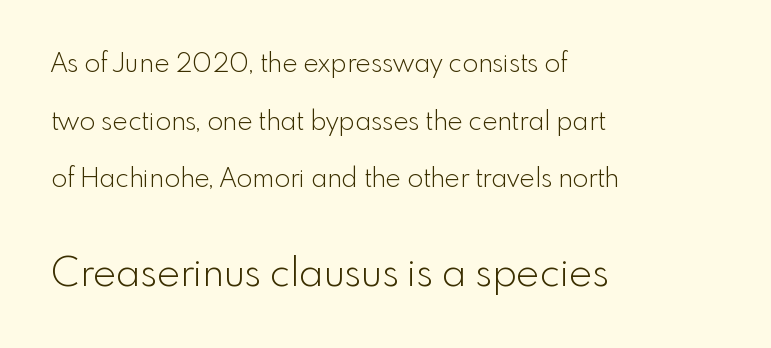
The letterforms sit at book weight or below. Nope, no serifs anywhere on these letters. This layout puts the modest block above and the oversized block below. Letter spacing: default.
